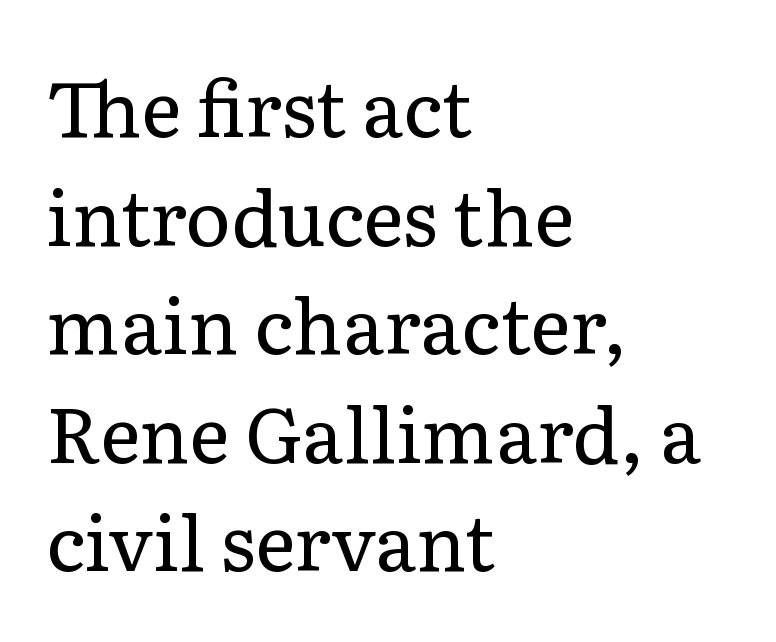
{"serif": "yes", "italic": "no", "bold": "no", "weight": "regular", "width": "normal", "stroke_contrast": "low", "x_height": "medium", "monospaced": "no", "underline": "no", "align": "left", "line_spacing": "normal", "line_spacing_ratio": 1.41, "letter_spacing": "normal", "letter_spacing_em": 0.0, "glyph_px": 77}
